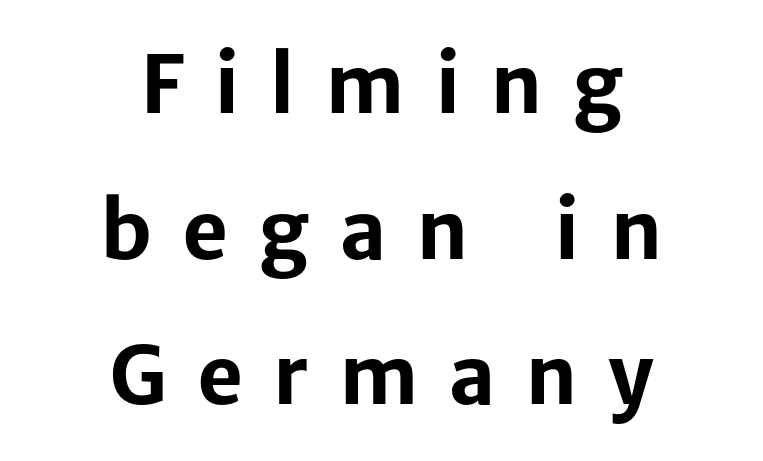
Which margin do the lines hug? Neither — every line sits in the middle. Lines of text with bare space underneath. Varying glyph widths throughout — classic text-font behaviour. Upright lettering throughout.
